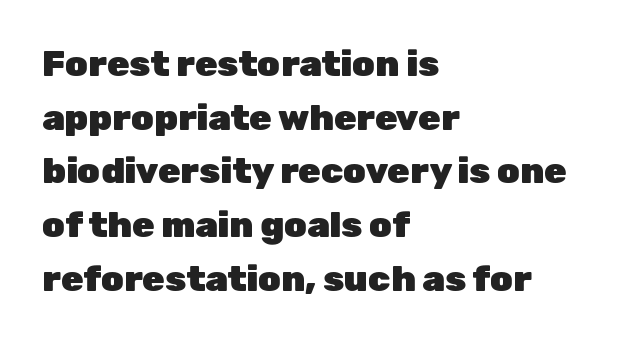
{"serif": "no", "italic": "no", "bold": "yes", "weight": "heavy", "width": "normal", "stroke_contrast": "low", "x_height": "medium", "monospaced": "no", "underline": "no", "align": "left", "line_spacing": "normal", "line_spacing_ratio": 1.49, "letter_spacing": "normal", "letter_spacing_em": 0.0, "glyph_px": 36}
